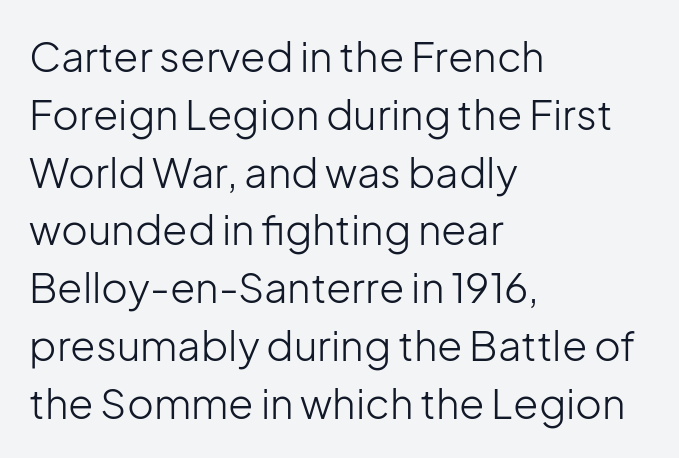
Q: Is the text bold? A: No.
Q: Is the text italic (slanted)? A: No, it is upright.
Q: Is the typeface a serif or a sans-serif typeface? A: Sans-serif.
Q: Is the text underlined? A: No.
Q: How is the paragraph aligned? A: Left-aligned.
Q: Is the spacing between letters normal or unusually wide? A: Normal.
Q: Is the spacing between lines tight, normal or loose? A: Normal.
Q: Width (condensed, normal, or wide)? A: Normal.
Q: Stroke contrast? A: Low.
Q: x-height? A: Medium.
Q: Monospaced? A: No.
